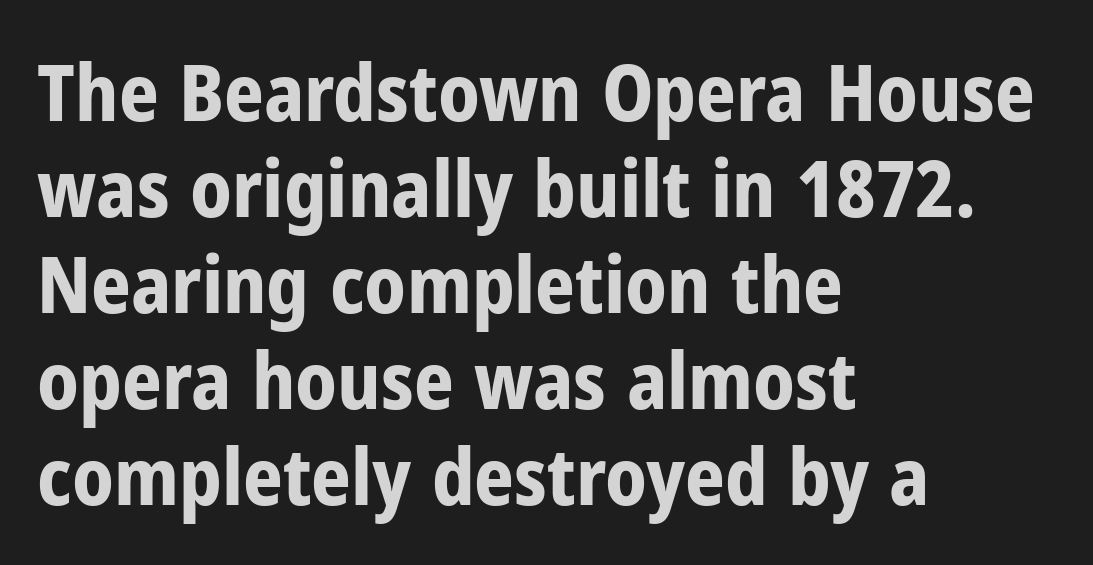
The image shows 78 px bold, condensed sans-serif type, upright; set left-aligned, line spacing 1.23x, normal letter spacing, not underlined; low stroke contrast and a medium x-height.
